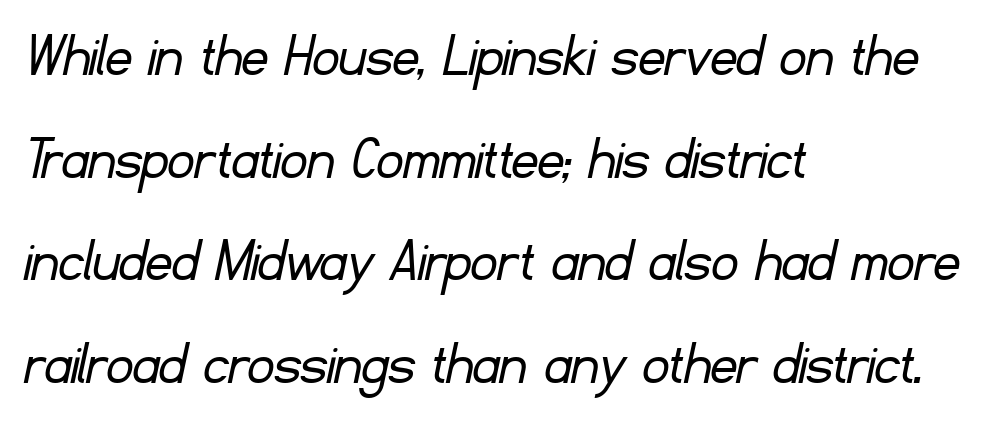
The image shows 65 px light sans-serif type; set left-aligned, normal line spacing (1.58x), normal letter spacing, not underlined; low stroke contrast and a small x-height.
